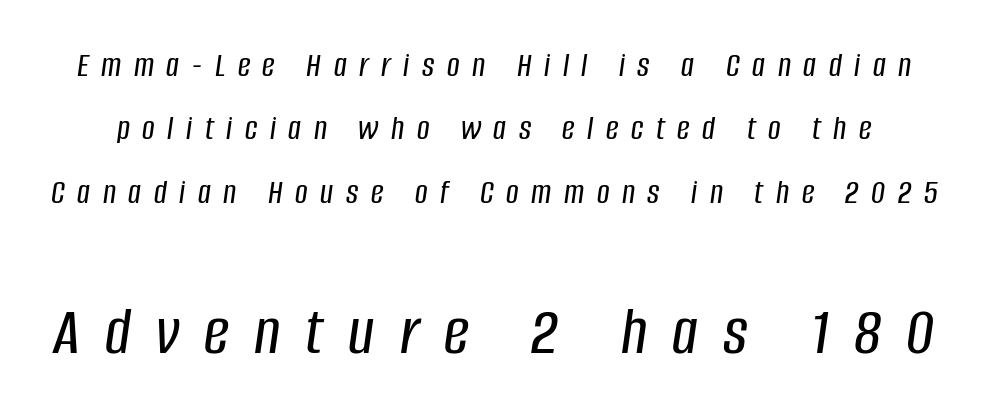
Q: Is the text italic (slanted)? A: Yes, it leans right by about 8 degrees.
Q: Is the text underlined? A: No.
Q: Is the spacing between letters normal or unusually wide? A: Unusually wide.
Q: Which block of text is set in a larger size, the first (top) or the second (bottom)? A: The second (bottom) one.
Q: Width (condensed, normal, or wide)? A: Condensed.
Q: Stroke contrast? A: Low.
Q: x-height? A: Large.
Q: Monospaced? A: No.
